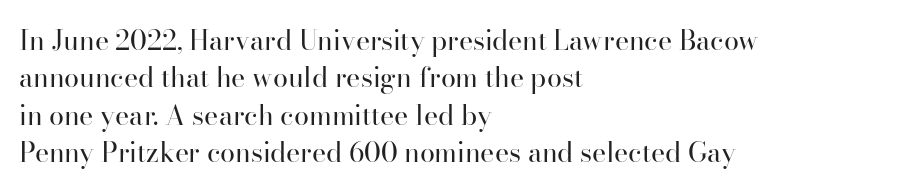
{"italic": "no", "bold": "no", "underline": "no", "align": "left", "line_spacing": "normal", "line_spacing_ratio": 1.38, "letter_spacing": "normal", "letter_spacing_em": 0.0, "glyph_px": 27}
